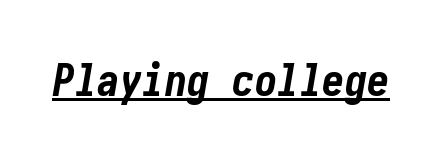
Q: Is the text bold? A: Yes.
Q: Is the text italic (slanted)? A: Yes, it leans right by about 10 degrees.
Q: Is the text underlined? A: Yes.
Q: Is the spacing between letters normal or unusually wide? A: Normal.
Q: Width (condensed, normal, or wide)? A: Condensed.
Q: Stroke contrast? A: Low.
Q: x-height? A: Medium.
